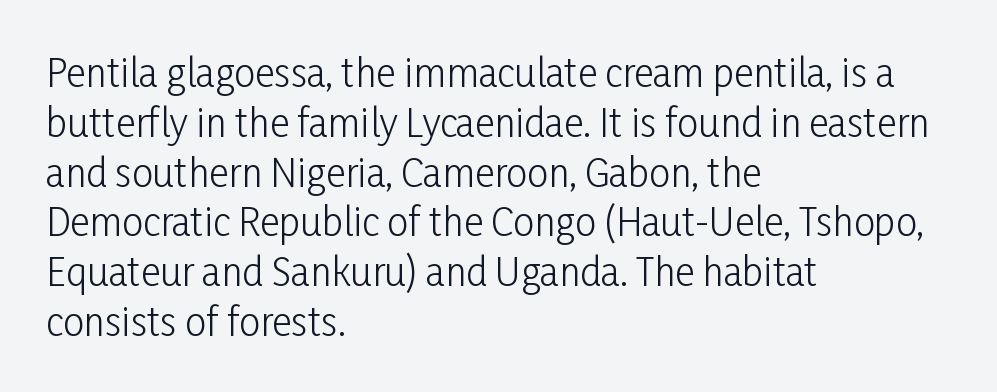
The image shows 38 px light, condensed sans-serif type, upright; set left-aligned, normal line spacing (1.31x), normal letter spacing, not underlined; low stroke contrast and a medium x-height.
